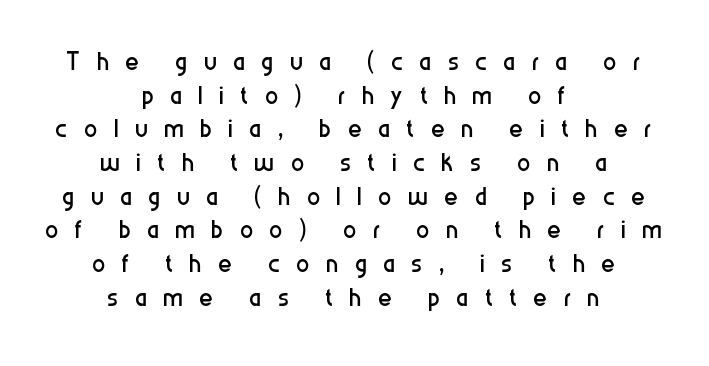
The image shows 33 px regular-weight, condensed sans-serif type, upright; set centered, tight line spacing (1.02x), unusually wide letter spacing (+0.5 em), not underlined; low stroke contrast and a medium x-height.
